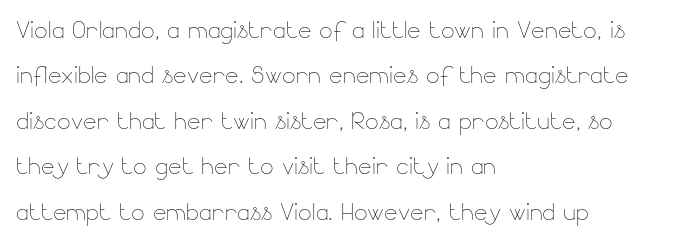
The rows are spaced the way most documents space them. Is the stroke heavy? The answer is a plain regular-or-lighter. Does the copy run flush right? No — it runs flush left. This is roman type, the default non-slanted kind. Nobody drew a line under any word here. Does extra space separate the letters? No, they use regular spacing.
